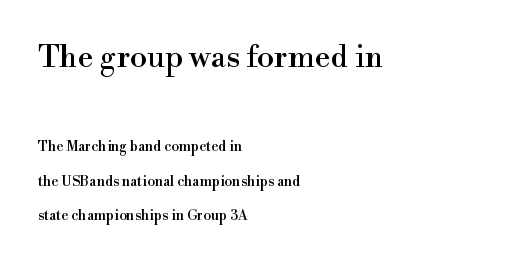
Q: Is the text italic (slanted)? A: No, it is upright.
Q: Is the typeface a serif or a sans-serif typeface? A: Serif.
Q: Is the text underlined? A: No.
Q: How is the paragraph aligned? A: Left-aligned.
Q: Is the spacing between letters normal or unusually wide? A: Normal.
Q: Is the spacing between lines tight, normal or loose? A: Loose.
Q: Which block of text is set in a larger size, the first (top) or the second (bottom)? A: The first (top) one.
Q: Width (condensed, normal, or wide)? A: Normal.
Q: x-height? A: Small.
Q: Monospaced? A: No.
